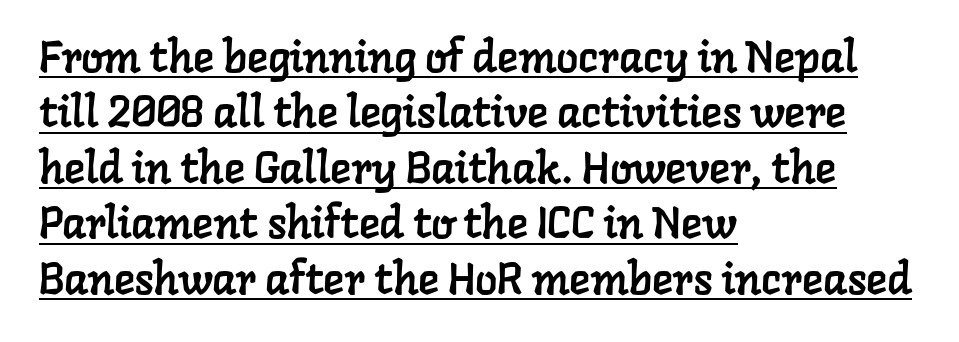
The image shows 44 px serif type; set left-aligned, normal line spacing (1.26x), normal letter spacing, underlined; low stroke contrast and a medium x-height.
